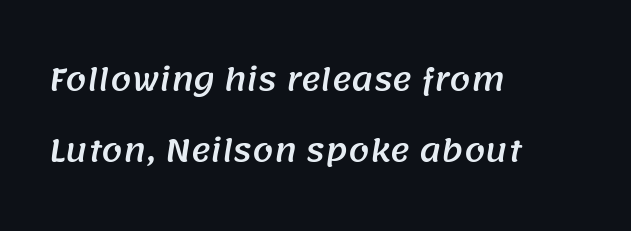
Q: Is the typeface a serif or a sans-serif typeface? A: Sans-serif.
Q: Is the text underlined? A: No.
Q: How is the paragraph aligned? A: Left-aligned.
Q: Is the spacing between letters normal or unusually wide? A: Normal.
Q: Is the spacing between lines tight, normal or loose? A: Loose.
Q: Width (condensed, normal, or wide)? A: Normal.
Q: Stroke contrast? A: Medium.
Q: x-height? A: Large.
Q: Monospaced? A: No.
